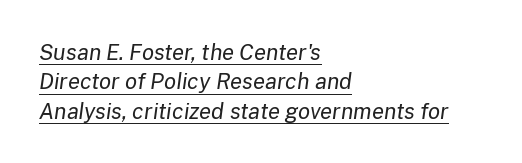
Q: Is the text bold? A: No.
Q: Is the text italic (slanted)? A: Yes, it leans right by about 8 degrees.
Q: Is the text underlined? A: Yes.
Q: How is the paragraph aligned? A: Left-aligned.
Q: Is the spacing between letters normal or unusually wide? A: Normal.
Q: Is the spacing between lines tight, normal or loose? A: Normal.
